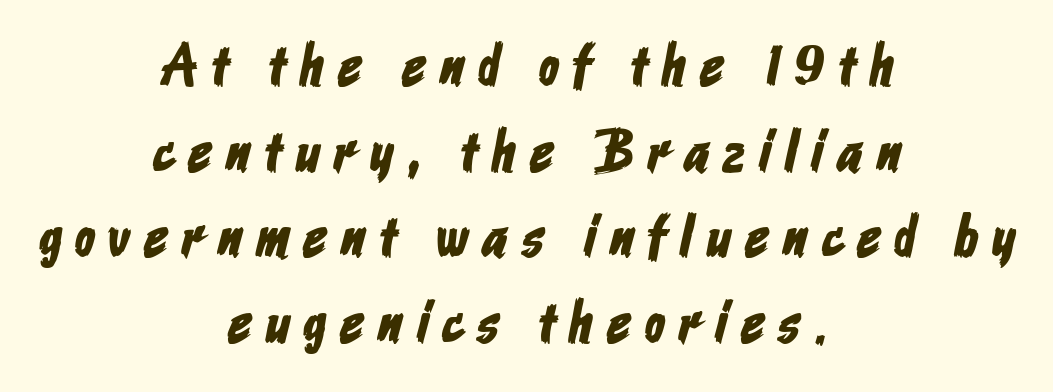
These lines are rendered in a variable-pitch font. Compared with typical paragraphs, the rows here are spaced about the same. Typographically, this falls in the sans-serif category. Does the copy run flush right? No — it is centered line by line.
